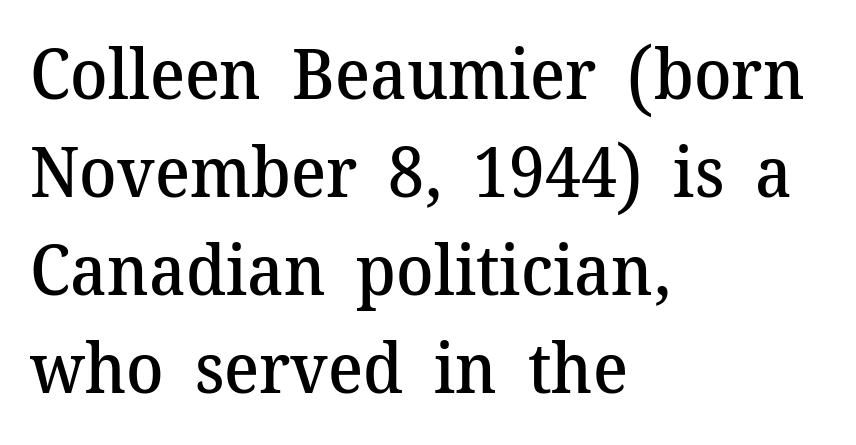
{"serif": "yes", "italic": "no", "bold": "semi", "weight": "semibold", "width": "normal", "stroke_contrast": "medium", "x_height": "medium", "monospaced": "no", "underline": "no", "align": "left", "line_spacing": "normal", "line_spacing_ratio": 1.42, "letter_spacing": "normal", "letter_spacing_em": 0.0, "glyph_px": 69}
